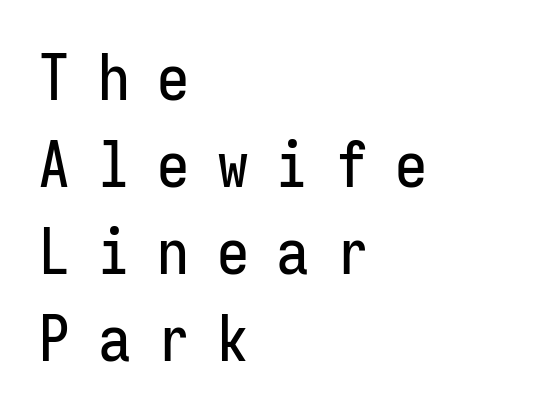
The lines in this sample share a left origin and differ only in where they stop. It's the straight-up-and-down kind of type. Are there feet on the stems? There aren't — it's a sans. The words here are not underlined.
